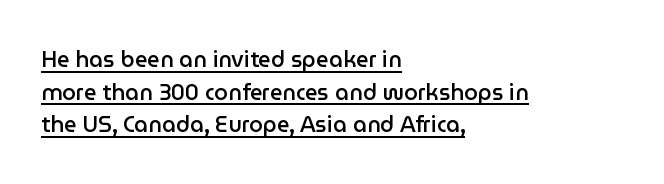
The image shows 22 px text type, upright; set left-aligned, normal line spacing (1.48x), normal letter spacing, underlined.
